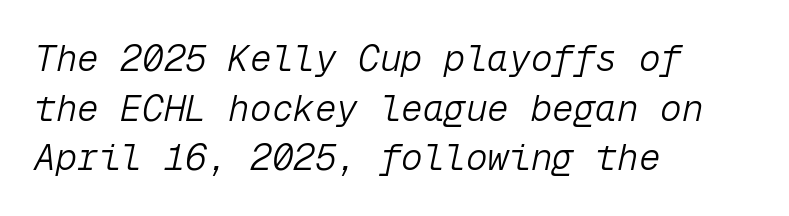
{"italic": "yes", "lean": "right", "slant_degrees": 12, "bold": "no", "weight": "light", "width": "normal", "stroke_contrast": "low", "x_height": "medium", "monospaced": "yes", "underline": "no", "align": "left", "line_spacing": "normal", "line_spacing_ratio": 1.38, "letter_spacing": "normal", "letter_spacing_em": 0.0, "glyph_px": 36}
